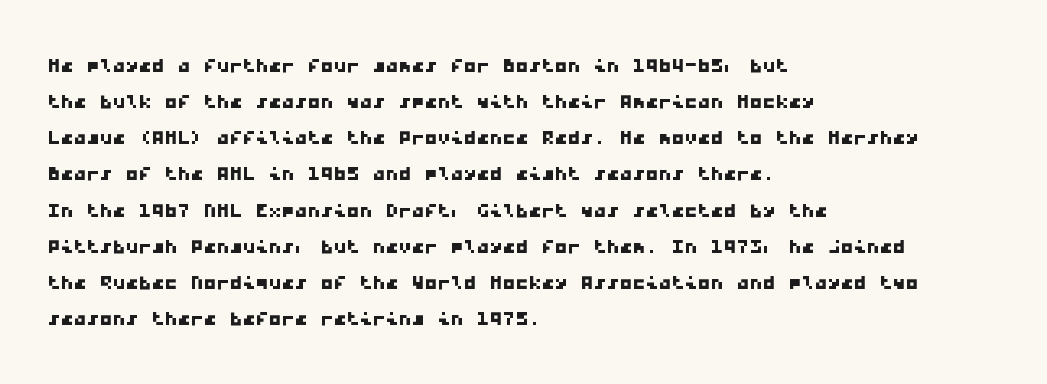
The image shows 26 px text type; set left-aligned, normal line spacing (1.39x), normal letter spacing, not underlined.
